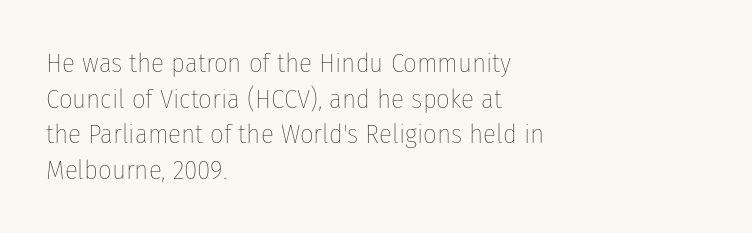
Notice how descenders clear the ascenders below comfortably — that's standard leading. Rule under the text: the space is simply empty. This rendering uses left alignment, leaving the right contour irregular. The type sits square on the baseline with zero lean. The font sits on the lighter half of the weight spectrum, regular included. The gaps between neighbouring characters are ordinary and unremarkable.
